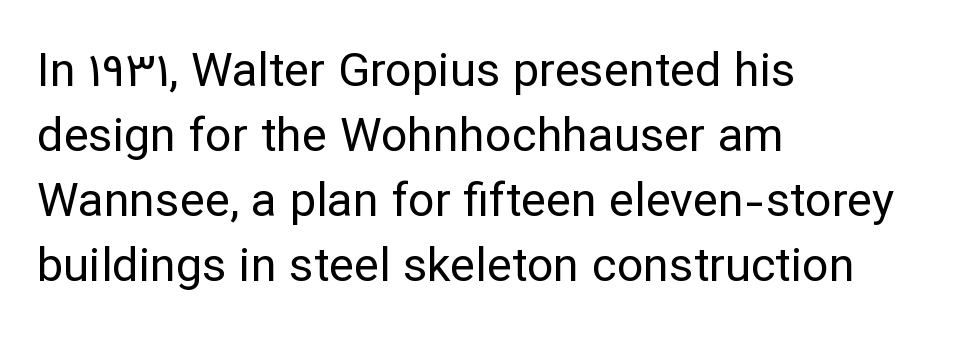
Q: Is the text bold? A: No.
Q: Is the text italic (slanted)? A: No, it is upright.
Q: Is the typeface a serif or a sans-serif typeface? A: Sans-serif.
Q: Is the text underlined? A: No.
Q: How is the paragraph aligned? A: Left-aligned.
Q: Is the spacing between letters normal or unusually wide? A: Normal.
Q: Is the spacing between lines tight, normal or loose? A: Normal.
Q: Width (condensed, normal, or wide)? A: Normal.
Q: Stroke contrast? A: Low.
Q: x-height? A: Medium.
Q: Monospaced? A: No.
